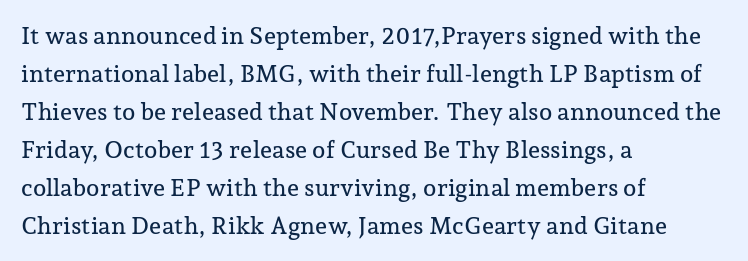
{"italic": "no", "underline": "no", "align": "left", "line_spacing": "normal", "line_spacing_ratio": 1.58, "letter_spacing": "normal", "letter_spacing_em": 0.0, "glyph_px": 24}
